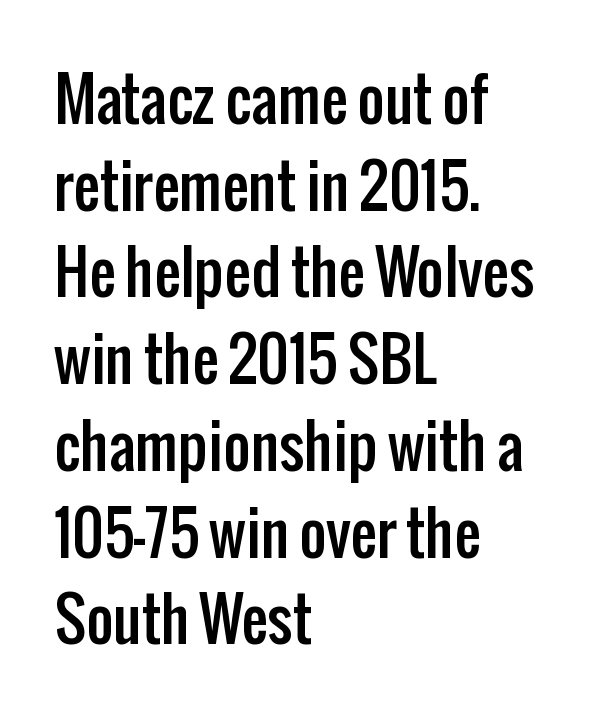
{"serif": "no", "italic": "no", "width": "condensed", "stroke_contrast": "low", "x_height": "medium", "monospaced": "no", "underline": "no", "align": "left", "line_spacing": "normal", "line_spacing_ratio": 1.47, "letter_spacing": "normal", "letter_spacing_em": 0.0, "glyph_px": 59}
